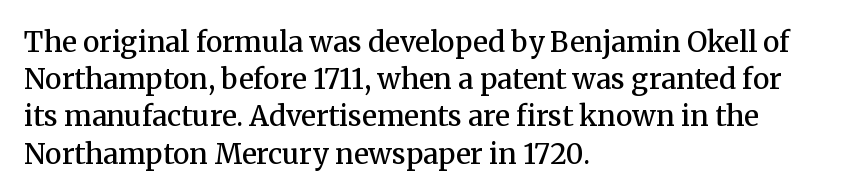
The image shows 28 px semibold serif type, upright; set left-aligned, normal line spacing (1.33x), normal letter spacing, not underlined; medium stroke contrast and a medium x-height.
